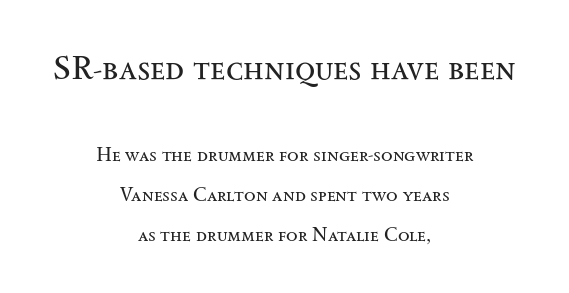
{"serif": "yes", "italic": "no", "bold": "no", "weight": "regular", "width": "wide", "stroke_contrast": "medium", "x_height": "small", "monospaced": "no", "underline": "no", "align": "center", "line_spacing": "loose", "line_spacing_ratio": 2.09, "letter_spacing": "normal", "letter_spacing_em": 0.0, "larger_block": "first", "size_ratio": 1.74, "glyph_px": 33}
